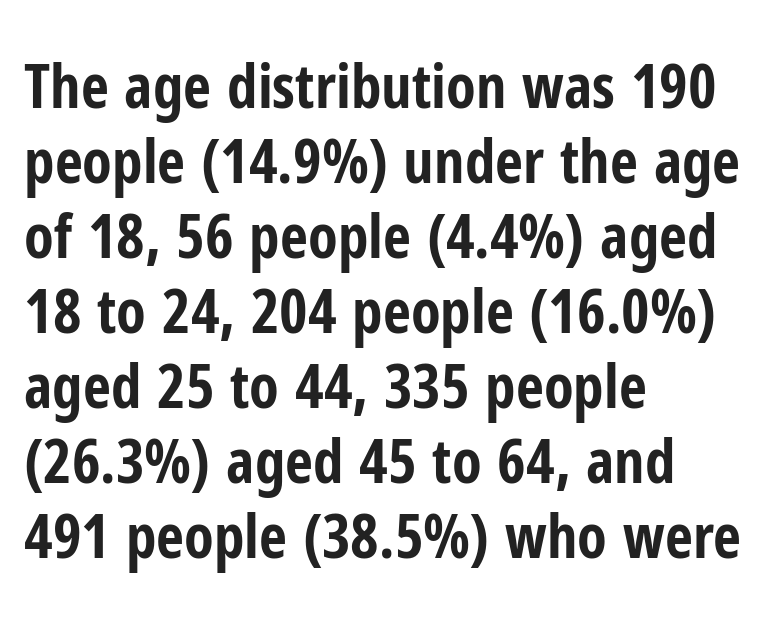
{"serif": "no", "italic": "no", "bold": "yes", "weight": "bold", "width": "condensed", "stroke_contrast": "low", "x_height": "medium", "monospaced": "no", "underline": "no", "align": "left", "line_spacing_ratio": 1.23, "letter_spacing": "normal", "letter_spacing_em": 0.0, "glyph_px": 61}
